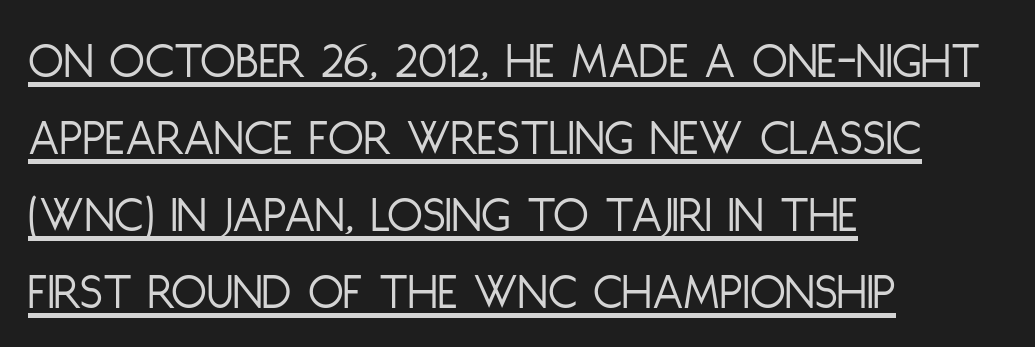
The image shows 52 px light, condensed sans-serif type, upright; set left-aligned, normal line spacing (1.48x), normal letter spacing, underlined; low stroke contrast and a large x-height.
